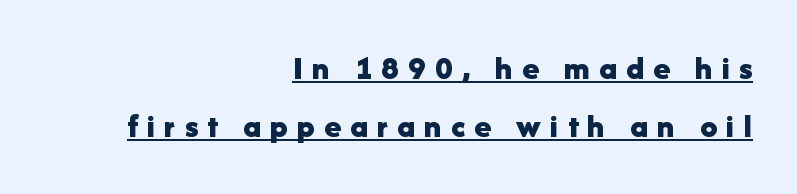
Q: Is the text bold? A: Yes.
Q: Is the text italic (slanted)? A: No, it is upright.
Q: Is the typeface a serif or a sans-serif typeface? A: Sans-serif.
Q: Is the text underlined? A: Yes.
Q: How is the paragraph aligned? A: Right-aligned.
Q: Is the spacing between letters normal or unusually wide? A: Unusually wide.
Q: Is the spacing between lines tight, normal or loose? A: Normal.
Q: Width (condensed, normal, or wide)? A: Normal.
Q: Stroke contrast? A: Low.
Q: x-height? A: Medium.
Q: Monospaced? A: No.
